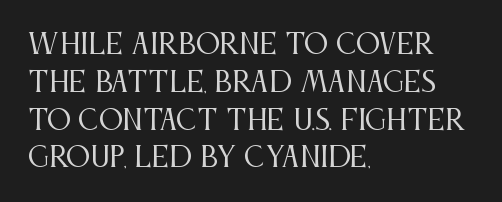
Short note: letters normally spaced. These lines are set flush left with a ragged right edge. The passage shown is not bold in any degree. Rows of type keep a routine distance in the vertical direction. This is the regular roman posture of the typeface.
